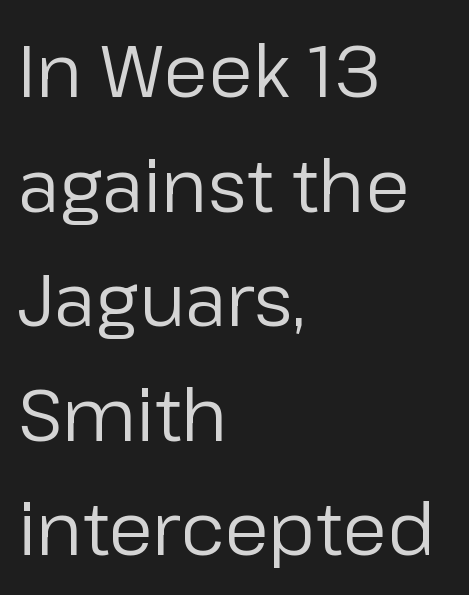
The image shows 73 px regular-weight sans-serif type, upright; set left-aligned, normal line spacing (1.57x), normal letter spacing, not underlined; low stroke contrast and a medium x-height.
